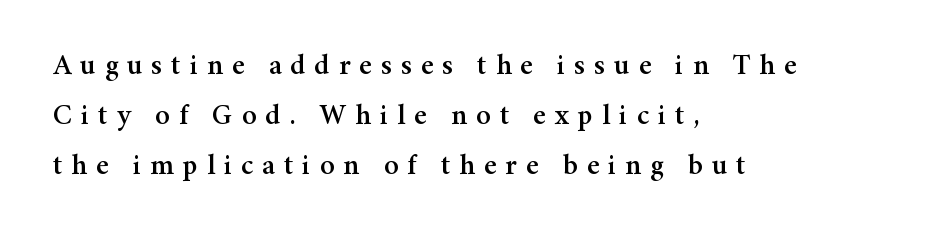
Q: Is the text italic (slanted)? A: No, it is upright.
Q: Is the typeface a serif or a sans-serif typeface? A: Serif.
Q: Is the text underlined? A: No.
Q: How is the paragraph aligned? A: Left-aligned.
Q: Is the spacing between letters normal or unusually wide? A: Unusually wide.
Q: Width (condensed, normal, or wide)? A: Normal.
Q: Stroke contrast? A: Medium.
Q: x-height? A: Medium.
Q: Monospaced? A: No.
